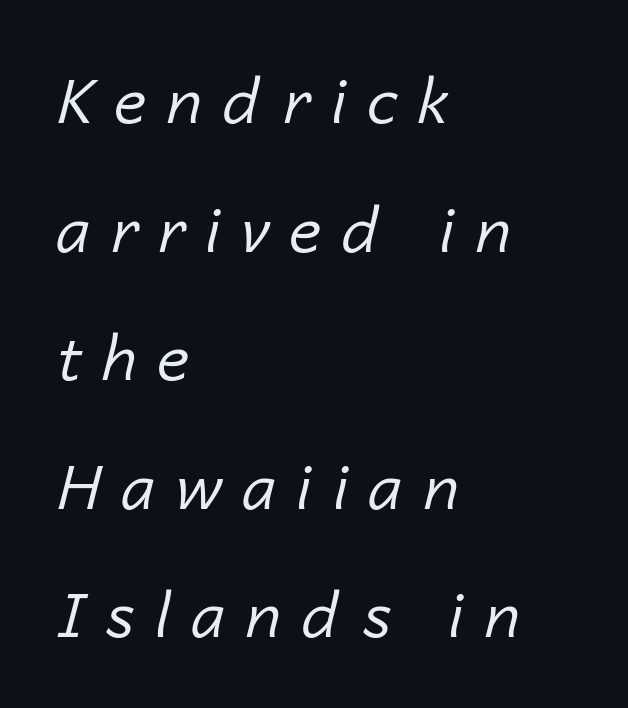
Q: Is the text bold? A: No.
Q: Is the text italic (slanted)? A: Yes, it leans right by about 14 degrees.
Q: Is the text underlined? A: No.
Q: How is the paragraph aligned? A: Left-aligned.
Q: Is the spacing between letters normal or unusually wide? A: Unusually wide.
Q: Is the spacing between lines tight, normal or loose? A: Loose.
Q: Width (condensed, normal, or wide)? A: Normal.
Q: Stroke contrast? A: Low.
Q: x-height? A: Medium.
Q: Monospaced? A: No.
